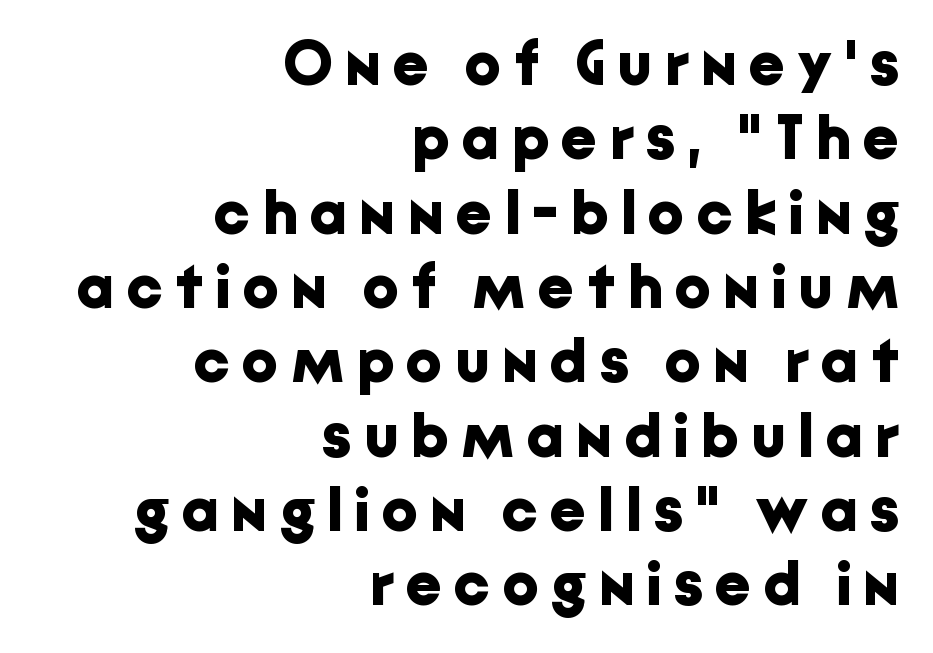
The image shows 63 px bold sans-serif type, upright; set right-aligned, line spacing 1.18x, unusually wide letter spacing (+0.2 em), not underlined; low stroke contrast and a medium x-height.
